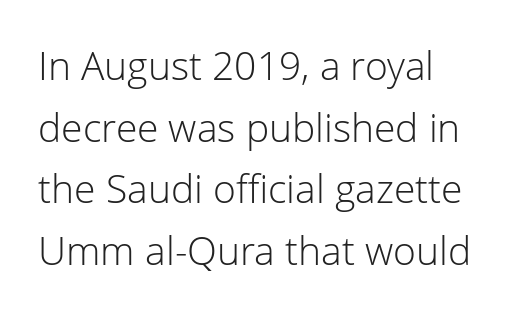
The image shows 39 px light sans-serif type, upright; set left-aligned, normal line spacing (1.58x), normal letter spacing, not underlined; low stroke contrast and a medium x-height.
